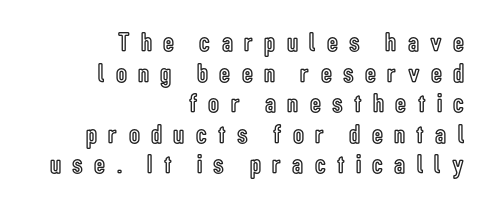
Q: Is the text italic (slanted)? A: No, it is upright.
Q: Is the text underlined? A: No.
Q: How is the paragraph aligned? A: Right-aligned.
Q: Is the spacing between letters normal or unusually wide? A: Unusually wide.
Q: Is the spacing between lines tight, normal or loose? A: Tight.
